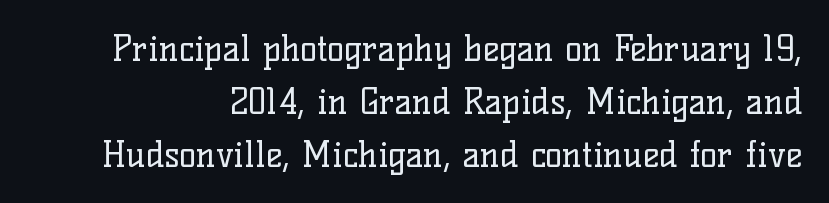
Q: Is the text bold? A: No.
Q: Is the text italic (slanted)? A: No, it is upright.
Q: Is the typeface a serif or a sans-serif typeface? A: Serif.
Q: Is the text underlined? A: No.
Q: Is the spacing between letters normal or unusually wide? A: Normal.
Q: Is the spacing between lines tight, normal or loose? A: Normal.
Q: Width (condensed, normal, or wide)? A: Normal.
Q: Stroke contrast? A: Low.
Q: x-height? A: Medium.
Q: Monospaced? A: No.
